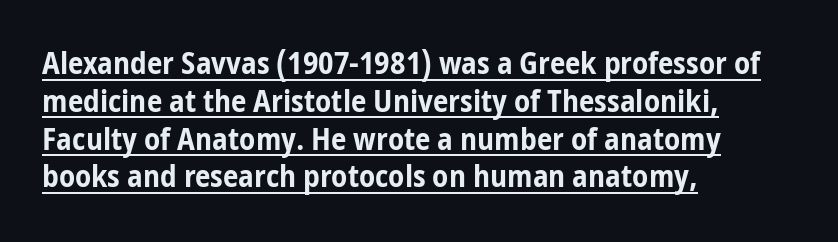
Q: Is the text bold? A: Yes.
Q: Is the text italic (slanted)? A: No, it is upright.
Q: Is the typeface a serif or a sans-serif typeface? A: Sans-serif.
Q: Is the text underlined? A: Yes.
Q: How is the paragraph aligned? A: Left-aligned.
Q: Is the spacing between letters normal or unusually wide? A: Normal.
Q: Width (condensed, normal, or wide)? A: Condensed.
Q: Stroke contrast? A: Low.
Q: x-height? A: Medium.
Q: Monospaced? A: No.
